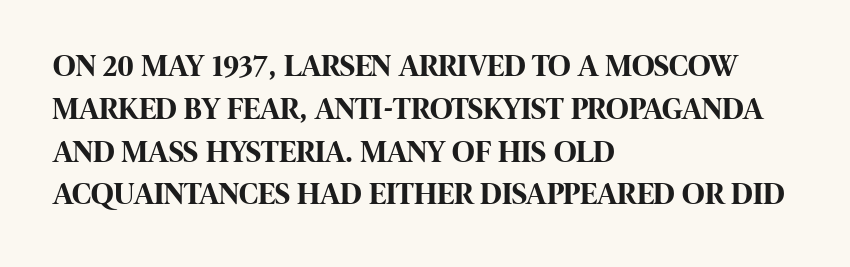
The line texture is even and compact thanks to regular tracking. Nope, not italic — everything's standing straight. On the weight axis this lands at bold, roughly 700. Baseline-to-baseline distance is the conventional proportion of letter height.
